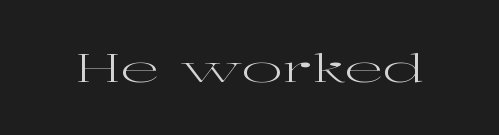
Q: Is the text bold? A: No.
Q: Is the text italic (slanted)? A: No, it is upright.
Q: Is the typeface a serif or a sans-serif typeface? A: Serif.
Q: Is the text underlined? A: No.
Q: Is the spacing between letters normal or unusually wide? A: Normal.
Q: Width (condensed, normal, or wide)? A: Wide.
Q: Stroke contrast? A: High.
Q: x-height? A: Medium.
Q: Monospaced? A: No.
